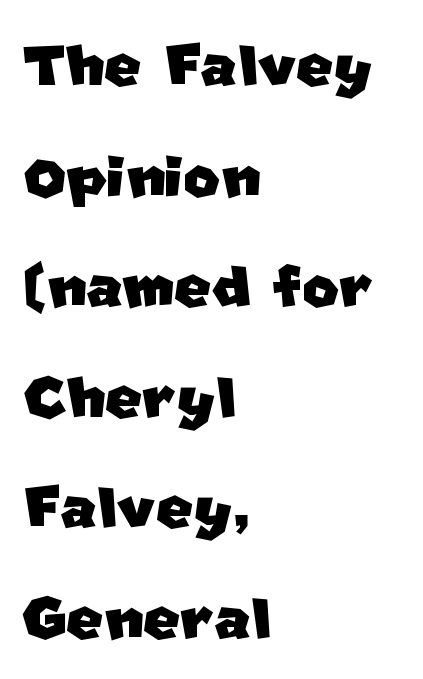
The image shows 79 px sans-serif type; set left-aligned, normal line spacing (1.4x), normal letter spacing, not underlined; low stroke contrast and a large x-height.
